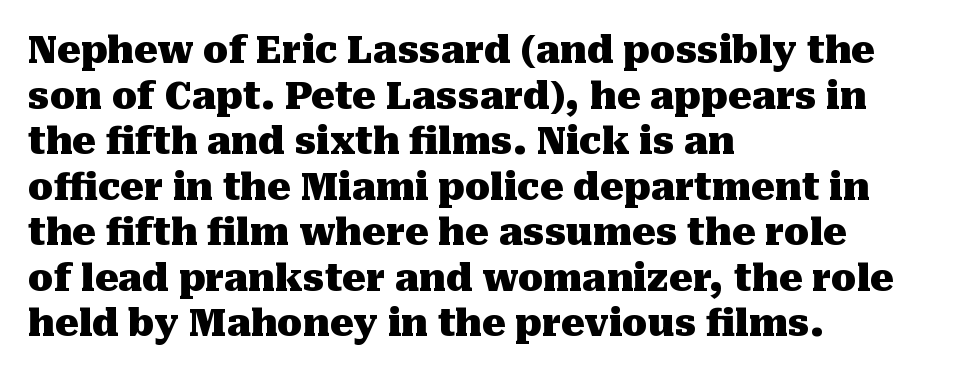
Do the characters align in a grid? No, the font is proportional. There is no visible air inserted between adjacent glyphs. The baseline area is clear. The passage shown is emphatically bold. Old-style or modern, the face here clearly has serifs. This is roman type, the default non-slanted kind.
